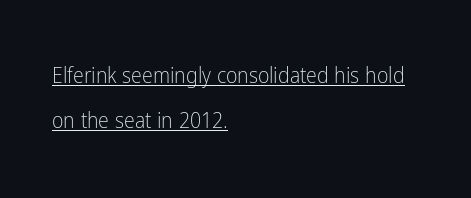
Q: Is the text bold? A: No.
Q: Is the text italic (slanted)? A: No, it is upright.
Q: Is the text underlined? A: Yes.
Q: How is the paragraph aligned? A: Left-aligned.
Q: Is the spacing between letters normal or unusually wide? A: Normal.
Q: Is the spacing between lines tight, normal or loose? A: Loose.
